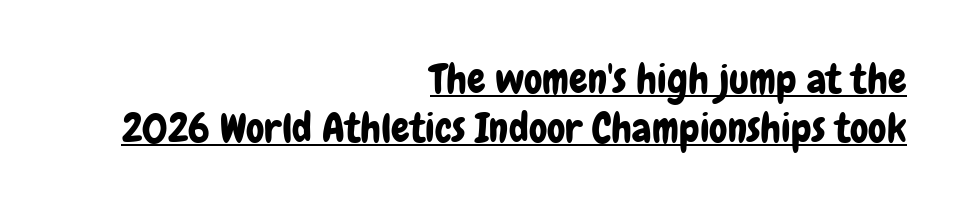
{"serif": "no", "italic": "no", "width": "condensed", "stroke_contrast": "low", "x_height": "medium", "monospaced": "no", "underline": "yes", "align": "right", "line_spacing_ratio": 1.19, "letter_spacing": "normal", "letter_spacing_em": 0.0, "glyph_px": 41}
